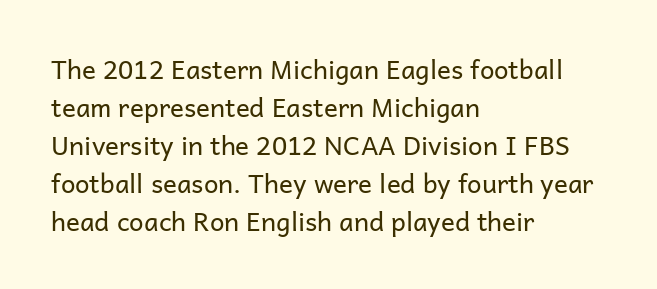
{"italic": "no", "bold": "no", "underline": "no", "align": "left", "line_spacing": "normal", "line_spacing_ratio": 1.46, "letter_spacing": "normal", "letter_spacing_em": 0.0, "glyph_px": 26}
